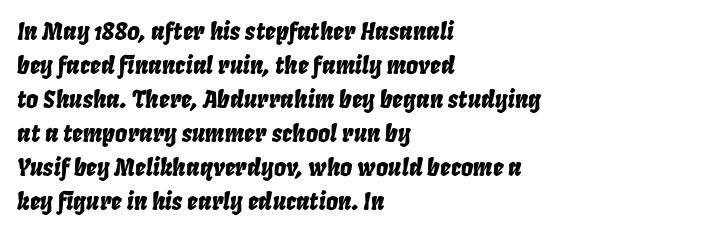
{"italic": "yes", "lean": "right", "slant_degrees": 8, "underline": "no", "align": "left", "line_spacing": "normal", "line_spacing_ratio": 1.42, "letter_spacing": "normal", "letter_spacing_em": 0.0, "glyph_px": 24}
